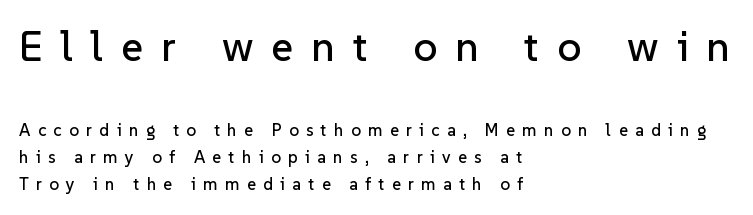
The image shows 42 px sans-serif type, upright; set left-aligned, normal line spacing (1.59x), unusually wide letter spacing (+0.43 em), not underlined; the first (top) block is 2.47x larger; low stroke contrast and a medium x-height.
